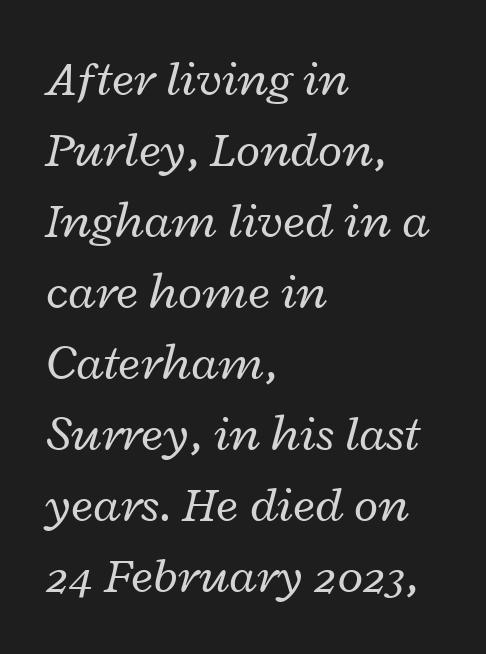
Q: Is the text bold? A: No.
Q: Is the text italic (slanted)? A: Yes, it leans right by about 12 degrees.
Q: Is the text underlined? A: No.
Q: How is the paragraph aligned? A: Left-aligned.
Q: Is the spacing between letters normal or unusually wide? A: Normal.
Q: Is the spacing between lines tight, normal or loose? A: Normal.
Q: Width (condensed, normal, or wide)? A: Wide.
Q: Stroke contrast? A: Low.
Q: x-height? A: Medium.
Q: Monospaced? A: No.
